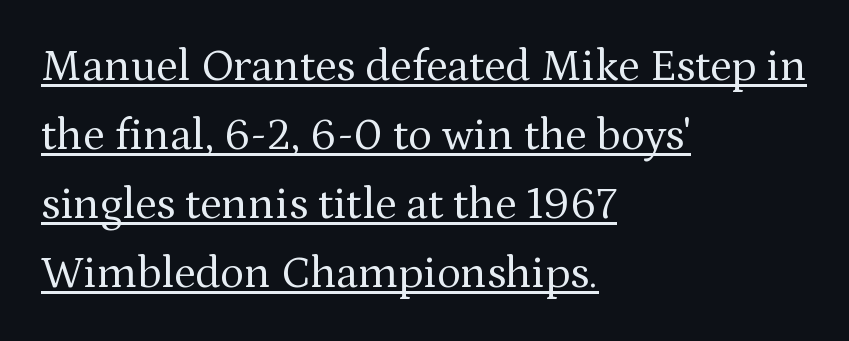
{"serif": "yes", "italic": "no", "bold": "no", "weight": "regular", "width": "normal", "stroke_contrast": "medium", "x_height": "medium", "monospaced": "no", "underline": "yes", "align": "left", "line_spacing": "normal", "line_spacing_ratio": 1.53, "letter_spacing": "normal", "letter_spacing_em": 0.0, "glyph_px": 45}
